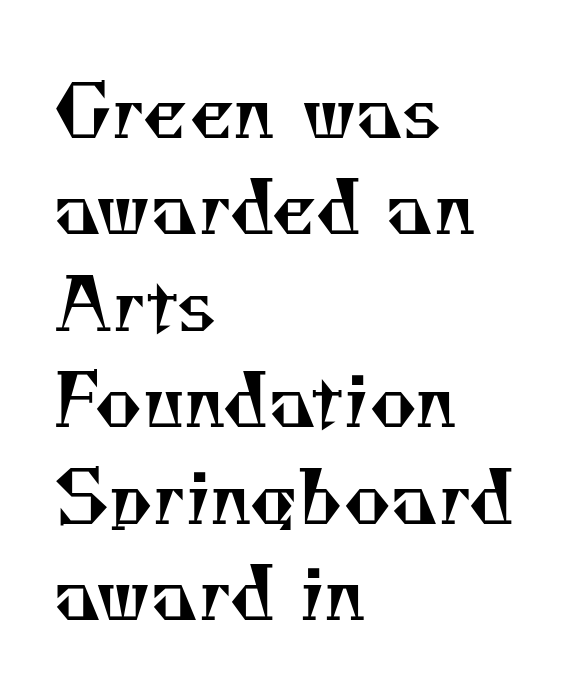
The image shows 72 px regular-weight serif type; set left-aligned, normal line spacing (1.34x), normal letter spacing, not underlined; medium stroke contrast and a small x-height.
